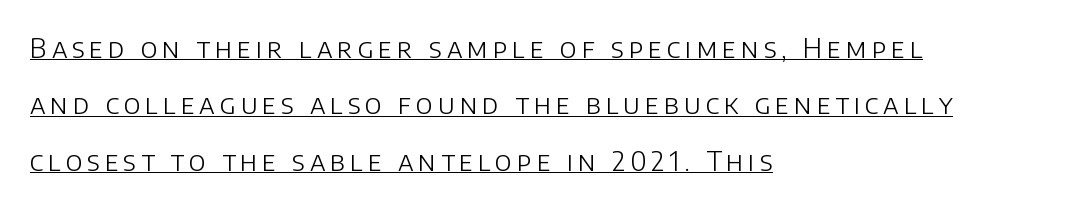
Q: Is the text bold? A: No.
Q: Is the text italic (slanted)? A: No, it is upright.
Q: Is the text underlined? A: Yes.
Q: How is the paragraph aligned? A: Left-aligned.
Q: Is the spacing between lines tight, normal or loose? A: Loose.
